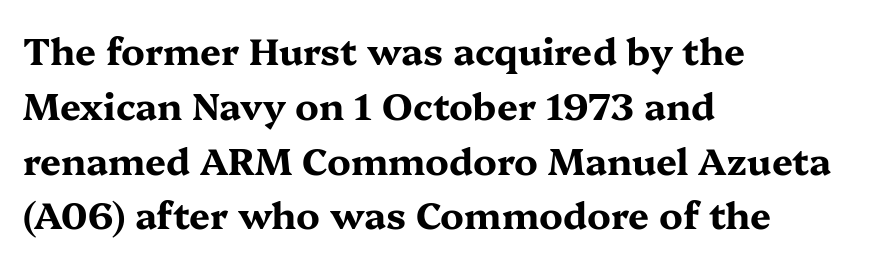
Q: Is the text bold? A: Yes.
Q: Is the text italic (slanted)? A: No, it is upright.
Q: Is the typeface a serif or a sans-serif typeface? A: Serif.
Q: Is the text underlined? A: No.
Q: How is the paragraph aligned? A: Left-aligned.
Q: Is the spacing between letters normal or unusually wide? A: Normal.
Q: Is the spacing between lines tight, normal or loose? A: Normal.
Q: Width (condensed, normal, or wide)? A: Wide.
Q: Stroke contrast? A: Medium.
Q: x-height? A: Medium.
Q: Monospaced? A: No.
